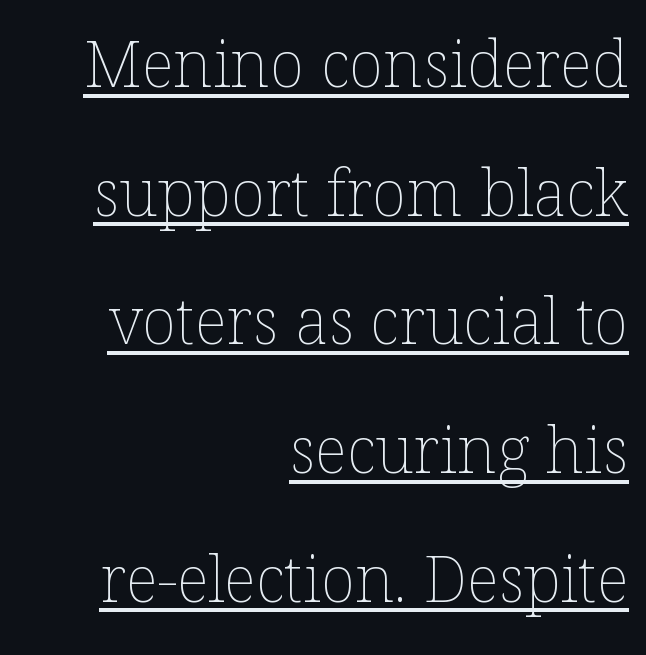
{"italic": "no", "bold": "no", "weight": "thin", "width": "normal", "stroke_contrast": "low", "x_height": "medium", "monospaced": "no", "underline": "yes", "align": "right", "line_spacing": "loose", "line_spacing_ratio": 2.01, "letter_spacing": "normal", "letter_spacing_em": 0.0, "glyph_px": 64}
